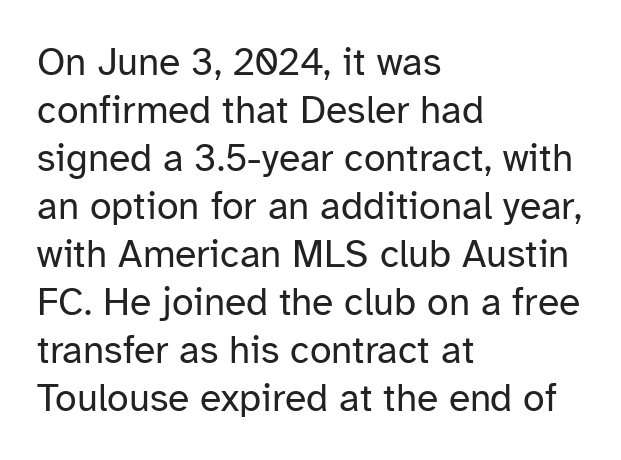
The image shows 39 px regular-weight sans-serif type, upright; set left-aligned, line spacing 1.23x, normal letter spacing, not underlined; low stroke contrast and a medium x-height.
